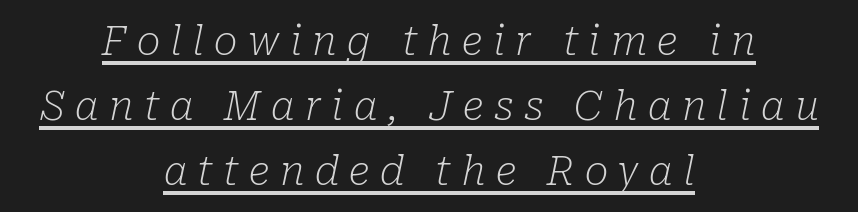
The image shows 40 px light serif type, italic (leaning right); set centered, normal line spacing (1.62x), unusually wide letter spacing (+0.26 em), underlined; low stroke contrast and a medium x-height.
